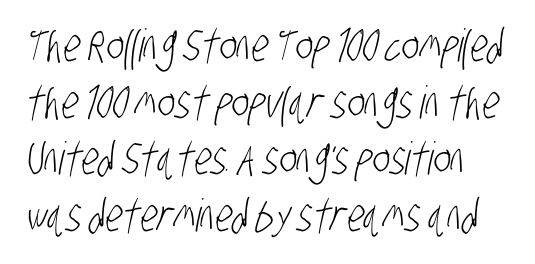
Compared with typical body copy, the letter spacing here is the same. The passage shown is typeset with a sans-serif family. The strokes carry an ordinary text weight at most. Spacing verdict: proportional, widths tailored to each character. The string is rendered with underlining switched off. Quick note: interline space is typical.
